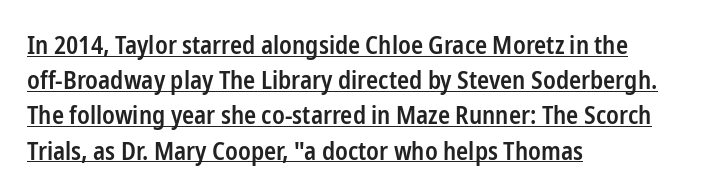
Q: Is the text bold? A: Semi-bold.
Q: Is the text italic (slanted)? A: No, it is upright.
Q: Is the text underlined? A: Yes.
Q: How is the paragraph aligned? A: Left-aligned.
Q: Is the spacing between letters normal or unusually wide? A: Normal.
Q: Is the spacing between lines tight, normal or loose? A: Normal.
